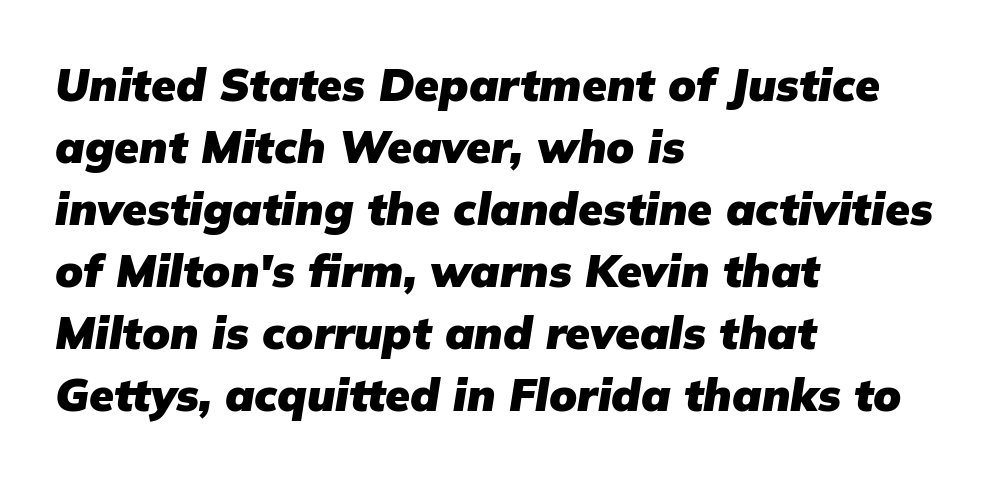
The image shows 45 px heavy type, italic (leaning right); set left-aligned, normal line spacing (1.38x), normal letter spacing, not underlined; low stroke contrast and a medium x-height.
